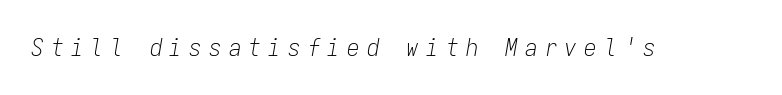
Q: Is the text bold? A: No.
Q: Is the text italic (slanted)? A: Yes, it leans right by about 9 degrees.
Q: Is the text underlined? A: No.
Q: Is the spacing between letters normal or unusually wide? A: Unusually wide.
